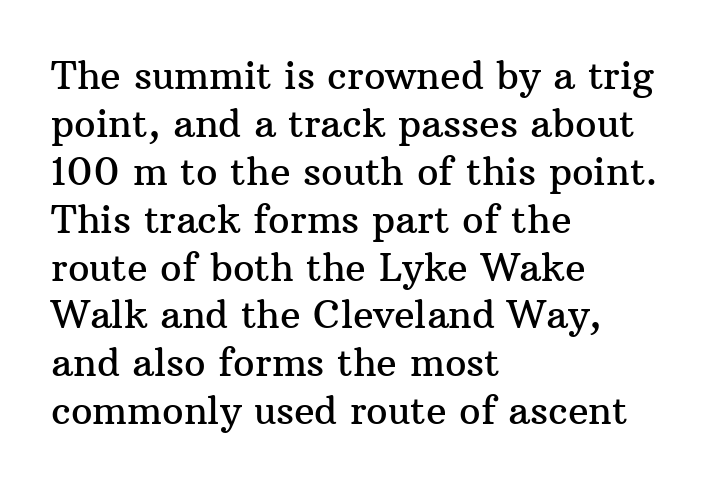
Q: Is the text italic (slanted)? A: No, it is upright.
Q: Is the typeface a serif or a sans-serif typeface? A: Serif.
Q: Is the text underlined? A: No.
Q: How is the paragraph aligned? A: Left-aligned.
Q: Is the spacing between letters normal or unusually wide? A: Normal.
Q: Is the spacing between lines tight, normal or loose? A: Normal.
Q: Width (condensed, normal, or wide)? A: Normal.
Q: Stroke contrast? A: Medium.
Q: x-height? A: Medium.
Q: Monospaced? A: No.
